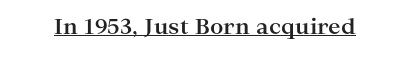
Q: Is the text bold? A: Yes.
Q: Is the text italic (slanted)? A: No, it is upright.
Q: Is the text underlined? A: Yes.
Q: Is the spacing between letters normal or unusually wide? A: Normal.
